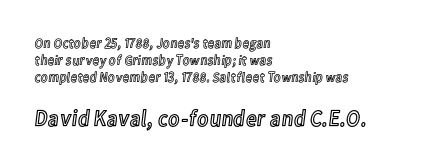
Q: Is the text italic (slanted)? A: Yes.
Q: Is the text underlined? A: No.
Q: How is the paragraph aligned? A: Left-aligned.
Q: Is the spacing between letters normal or unusually wide? A: Normal.
Q: Which block of text is set in a larger size, the first (top) or the second (bottom)? A: The second (bottom) one.
